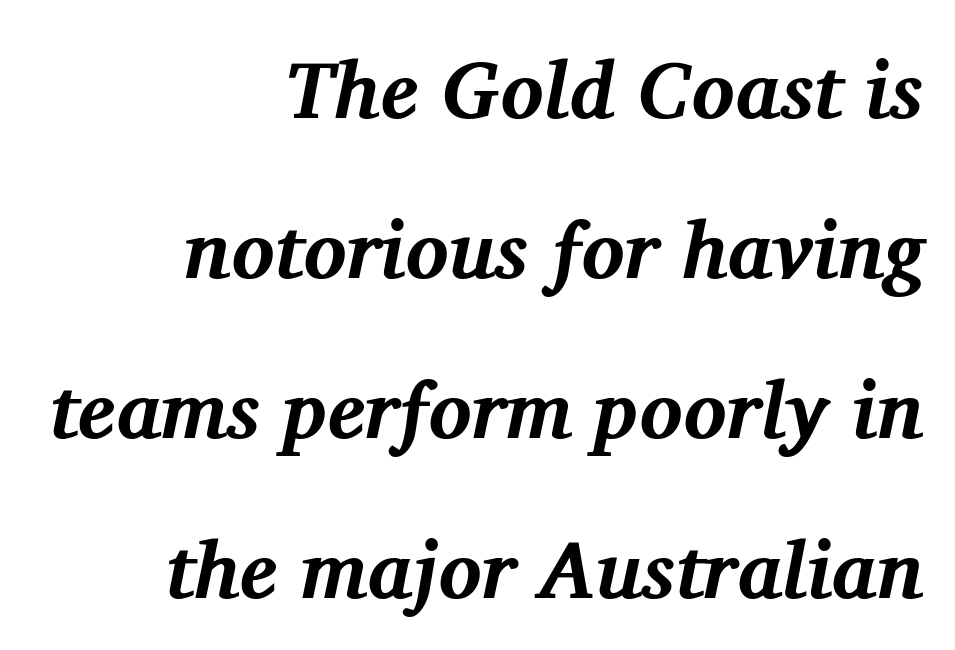
The passage shown leans; its letterforms are oblique. Type without underlining. Varying glyph widths throughout — classic text-font behaviour. The horizontal fit of the characters is conventional and even.
